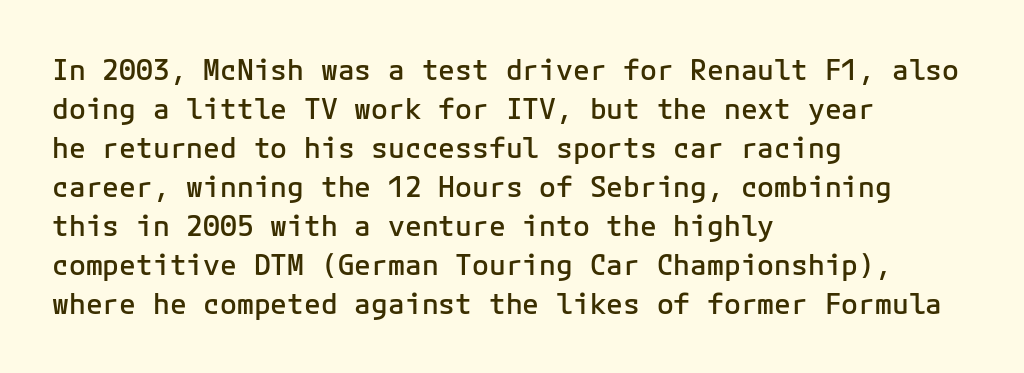
The image shows 28 px semibold sans-serif type, upright, monospaced; set left-aligned, normal line spacing (1.39x), normal letter spacing, not underlined; low stroke contrast and a medium x-height.
